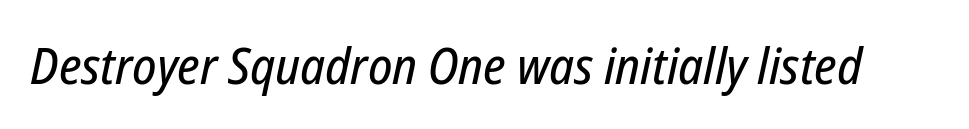
{"italic": "yes", "lean": "right", "slant_degrees": 12, "width": "condensed", "stroke_contrast": "low", "x_height": "medium", "monospaced": "no", "underline": "no", "letter_spacing": "normal", "letter_spacing_em": 0.0, "glyph_px": 50}
